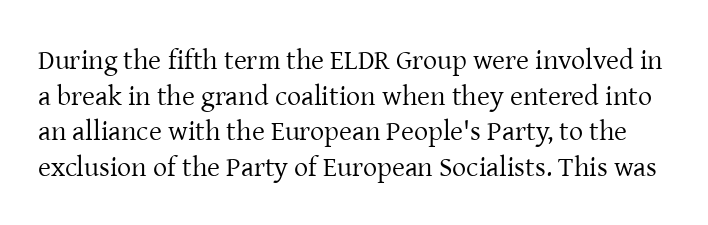
Letter spacing: default. This sample uses a serif face. Counters stay open thanks to moderate or lighter strokes. The passage shown is typed in a proportional face where columns would drift.
